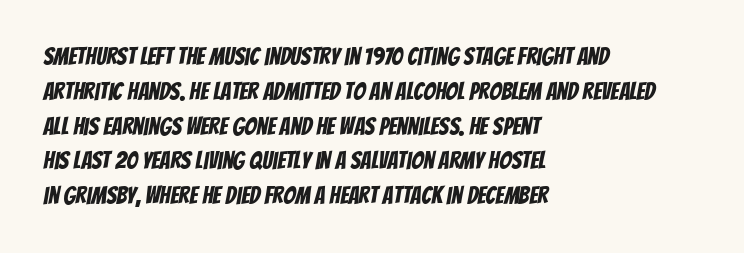
The image shows 24 px text type; set left-aligned, normal line spacing (1.45x), normal letter spacing, not underlined.
